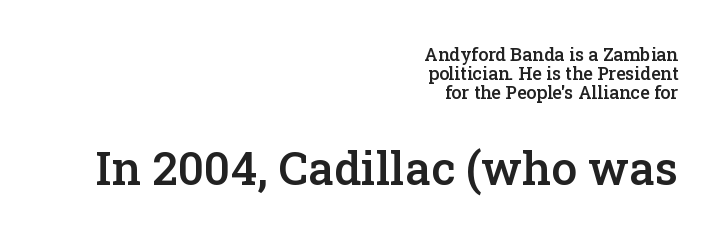
{"serif": "yes", "italic": "no", "bold": "semi", "weight": "semibold", "width": "normal", "stroke_contrast": "low", "x_height": "medium", "monospaced": "no", "underline": "no", "align": "right", "line_spacing": "tight", "line_spacing_ratio": 1.06, "letter_spacing": "normal", "letter_spacing_em": 0.0, "larger_block": "second", "size_ratio": 2.56, "glyph_px": 46}
